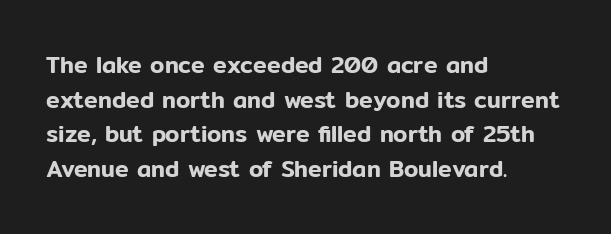
{"italic": "no", "underline": "no", "align": "left", "line_spacing": "normal", "line_spacing_ratio": 1.51, "letter_spacing": "normal", "letter_spacing_em": 0.0, "glyph_px": 23}
